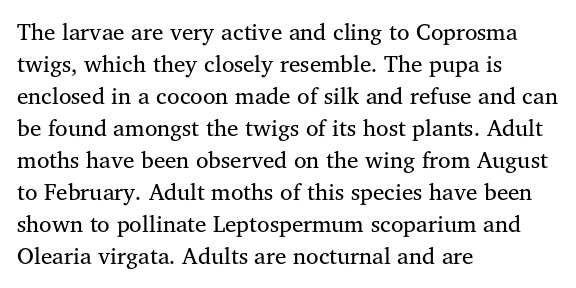
Caption: standard tracking, unaltered. Does the leading feel generous? No, just average. The lines are quadded left. Check the space under the baseline: it is left empty.
